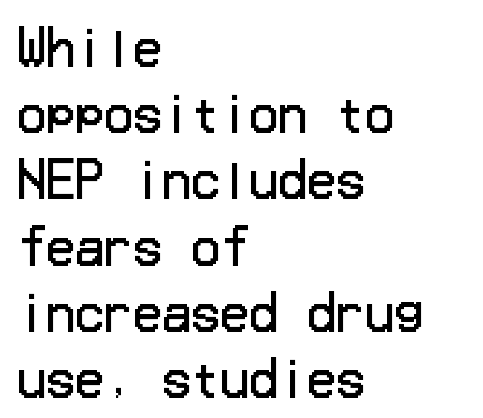
The image shows 48 px regular-weight sans-serif type, upright; set left-aligned, normal line spacing (1.38x), normal letter spacing, not underlined; low stroke contrast and a medium x-height.
